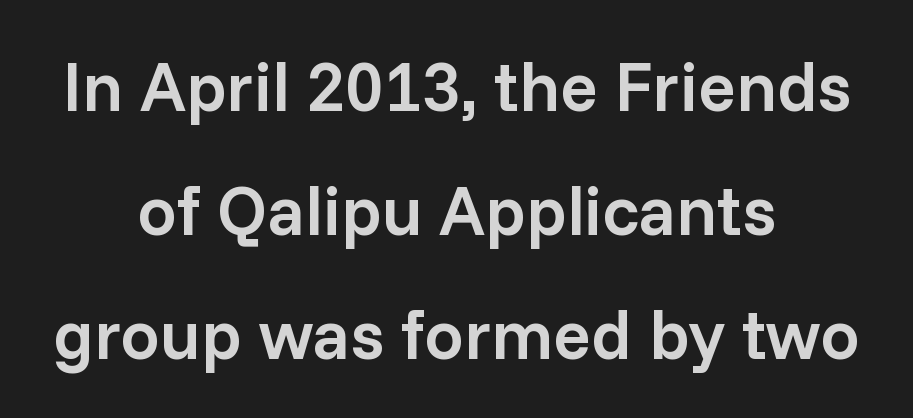
The image shows 70 px semibold sans-serif type, upright; set centered, line spacing 1.77x, normal letter spacing, not underlined; low stroke contrast and a medium x-height.
